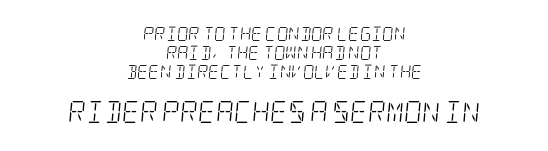
{"italic": "yes", "lean": "right", "slant_degrees": 5, "bold": "no", "underline": "no", "align": "center", "line_spacing": "normal", "line_spacing_ratio": 1.35, "letter_spacing": "normal", "letter_spacing_em": 0.0, "larger_block": "second", "size_ratio": 1.57, "glyph_px": 22}
